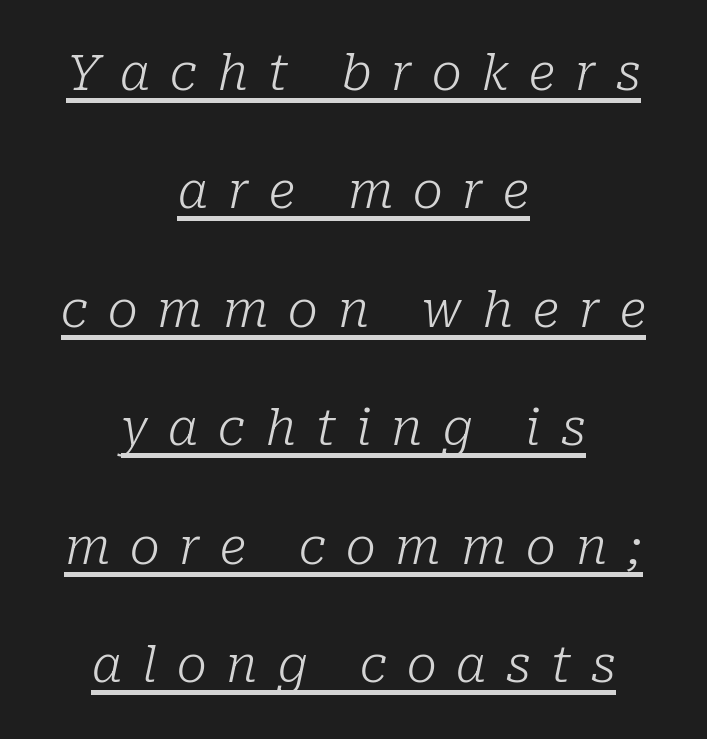
Are there feet on the stems? There are — it's a serif. Posture: slanted. The letters look calm and open, with moderate or lighter stems. The letterforms stand isolated, each surrounded by extra space. Airy leading. The glyphs are accompanied by a horizontal stroke just below them.
